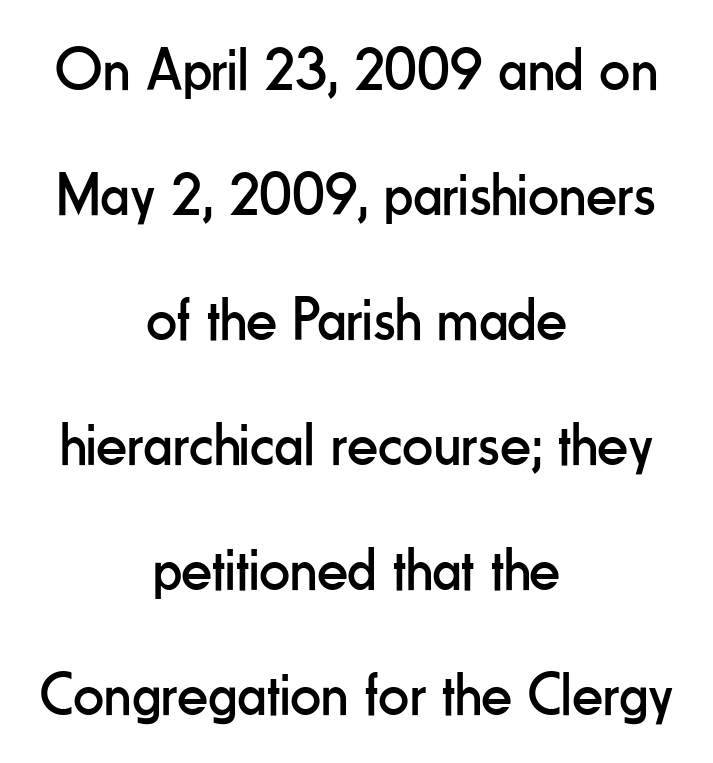
Q: Is the text bold? A: No.
Q: Is the text italic (slanted)? A: No, it is upright.
Q: Is the typeface a serif or a sans-serif typeface? A: Sans-serif.
Q: Is the text underlined? A: No.
Q: How is the paragraph aligned? A: Centered.
Q: Is the spacing between letters normal or unusually wide? A: Normal.
Q: Is the spacing between lines tight, normal or loose? A: Loose.
Q: Width (condensed, normal, or wide)? A: Condensed.
Q: Stroke contrast? A: Low.
Q: x-height? A: Small.
Q: Monospaced? A: No.
